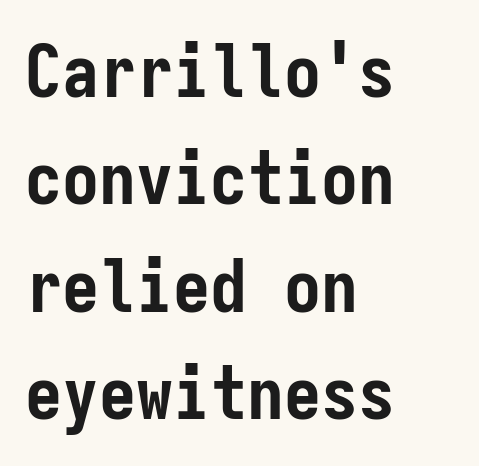
The image shows 74 px semibold, condensed sans-serif type, upright, monospaced; set left-aligned, normal line spacing (1.45x), normal letter spacing, not underlined; low stroke contrast and a medium x-height.
